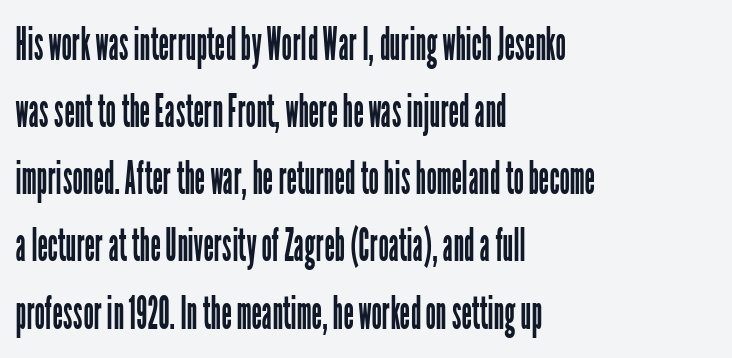
Weight: regular or lighter. The tracking reads as untouched default to a designer's eye. Quick note: underline off. You can tell from the bare stems that sans-serif type was used. A typesetter would call this proportional, since set widths differ per character.
